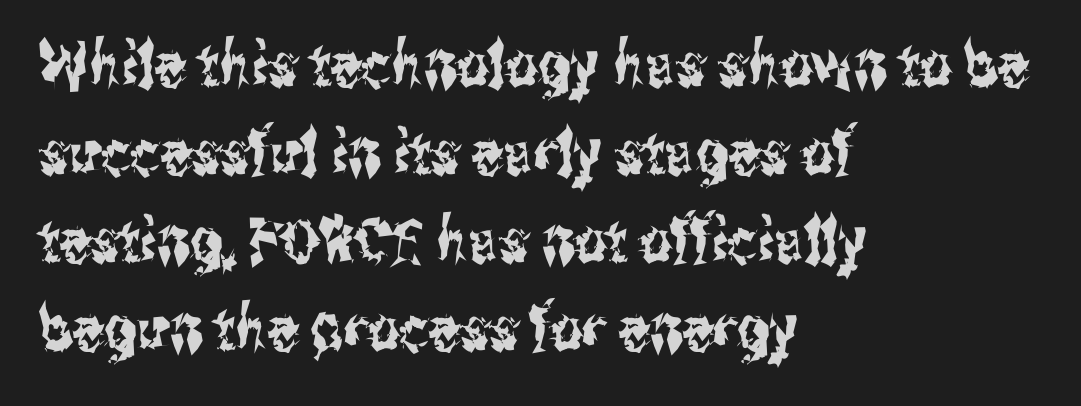
The image shows 62 px condensed sans-serif type, upright; set left-aligned, normal line spacing (1.42x), normal letter spacing, not underlined; medium stroke contrast and a medium x-height.
